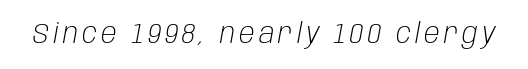
The image shows 29 px light, condensed type, italic (leaning right); set not underlined; low stroke contrast and a large x-height.
